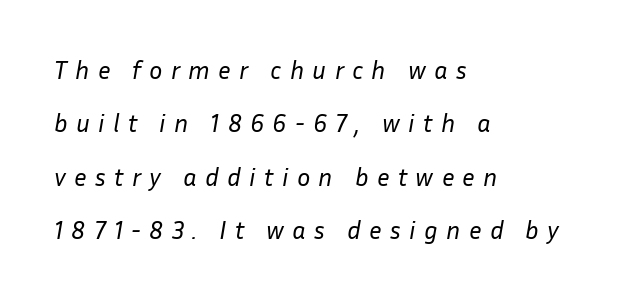
Italic: yes, the glyphs are oblique. Rule under the text: the space is simply empty. Letter spacing: wide. In CSS terms this would be text-align: left.
